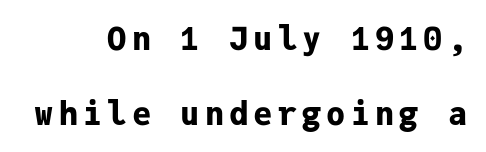
The image shows 32 px bold sans-serif type, upright, monospaced; set right-aligned, loose line spacing (2.33x), not underlined; low stroke contrast and a medium x-height.
